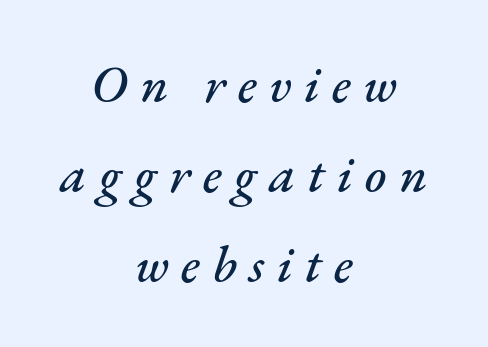
{"italic": "yes", "lean": "right", "slant_degrees": 17, "width": "normal", "stroke_contrast": "medium", "x_height": "small", "monospaced": "no", "underline": "no", "align": "center", "line_spacing_ratio": 1.73, "letter_spacing": "wide", "letter_spacing_em": 0.24, "glyph_px": 52}
